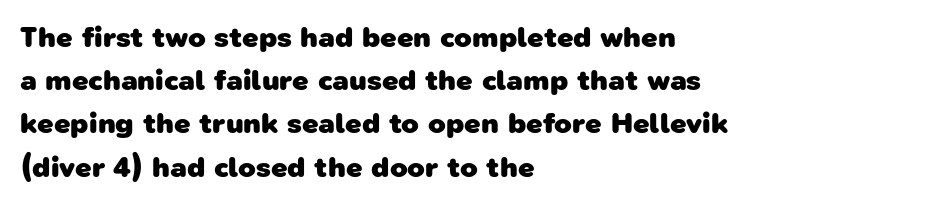
The image shows 29 px heavy sans-serif type; set left-aligned, normal line spacing (1.49x), normal letter spacing, not underlined; low stroke contrast and a medium x-height.
